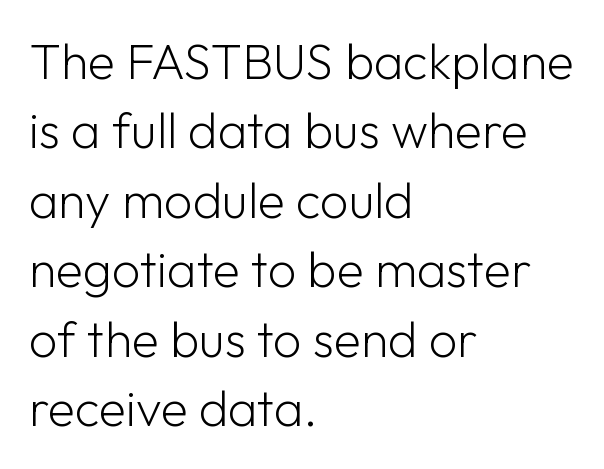
The image shows 50 px light sans-serif type, upright; set left-aligned, normal line spacing (1.39x), normal letter spacing, not underlined; low stroke contrast and a medium x-height.
